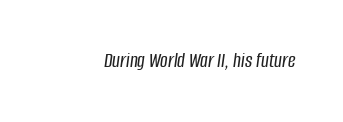
Quick note: underline off. Glyph-to-glyph distance matches everyday printed text. The typography opts for an oblique posture over an upright one.
